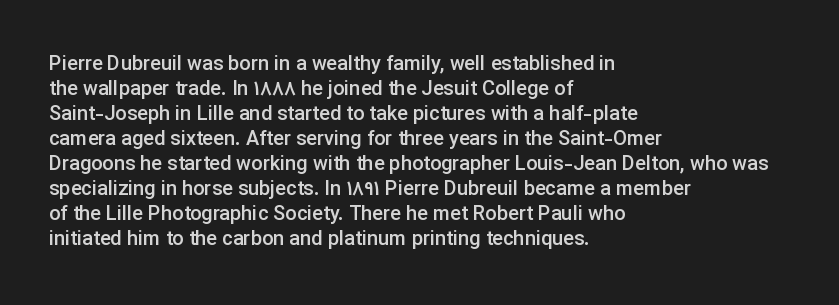
Q: Is the text bold? A: Semi-bold.
Q: Is the text italic (slanted)? A: No, it is upright.
Q: Is the text underlined? A: No.
Q: How is the paragraph aligned? A: Left-aligned.
Q: Is the spacing between letters normal or unusually wide? A: Normal.
Q: Is the spacing between lines tight, normal or loose? A: Normal.
